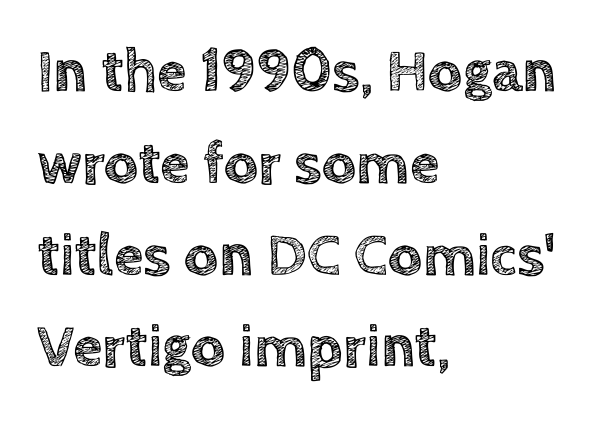
Q: Is the text italic (slanted)? A: No, it is upright.
Q: Is the text underlined? A: No.
Q: How is the paragraph aligned? A: Left-aligned.
Q: Is the spacing between letters normal or unusually wide? A: Normal.
Q: Is the spacing between lines tight, normal or loose? A: Normal.
Q: Width (condensed, normal, or wide)? A: Normal.
Q: x-height? A: Large.
Q: Monospaced? A: No.
